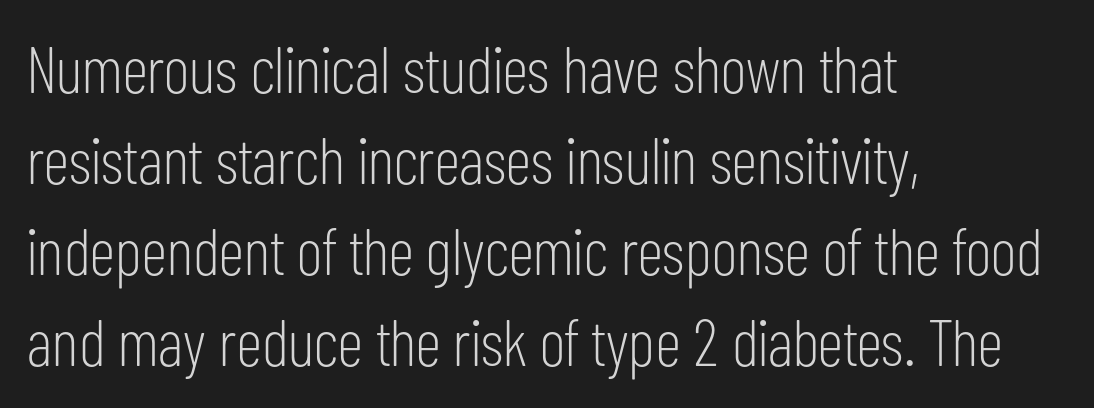
Q: Is the text bold? A: No.
Q: Is the text italic (slanted)? A: No, it is upright.
Q: Is the typeface a serif or a sans-serif typeface? A: Sans-serif.
Q: Is the text underlined? A: No.
Q: How is the paragraph aligned? A: Left-aligned.
Q: Is the spacing between letters normal or unusually wide? A: Normal.
Q: Is the spacing between lines tight, normal or loose? A: Normal.
Q: Width (condensed, normal, or wide)? A: Condensed.
Q: Stroke contrast? A: Low.
Q: x-height? A: Medium.
Q: Monospaced? A: No.
